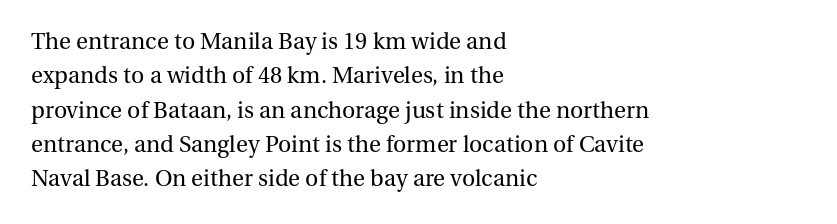
The image shows 23 px text type, upright; set left-aligned, normal line spacing (1.49x), normal letter spacing, not underlined.
